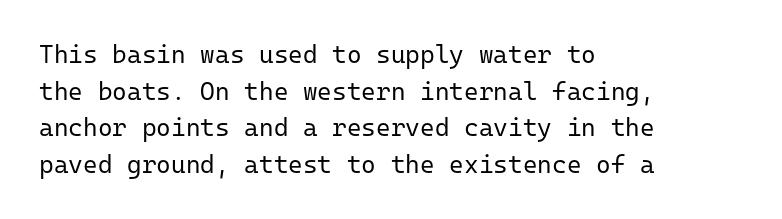
The image shows 25 px text type, upright; set left-aligned, normal line spacing (1.47x), normal letter spacing, not underlined.
